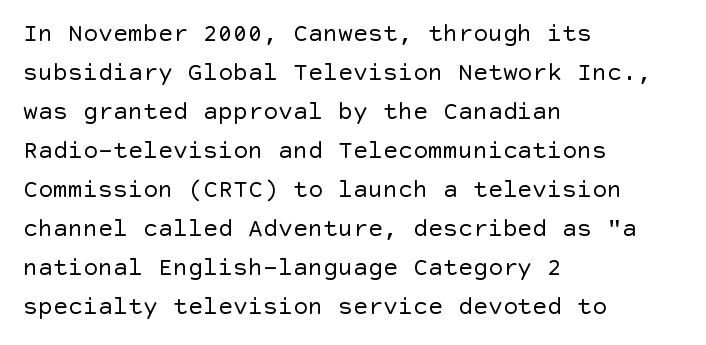
Q: Is the text bold? A: No.
Q: Is the text italic (slanted)? A: No, it is upright.
Q: Is the text underlined? A: No.
Q: How is the paragraph aligned? A: Left-aligned.
Q: Is the spacing between letters normal or unusually wide? A: Normal.
Q: Is the spacing between lines tight, normal or loose? A: Normal.
